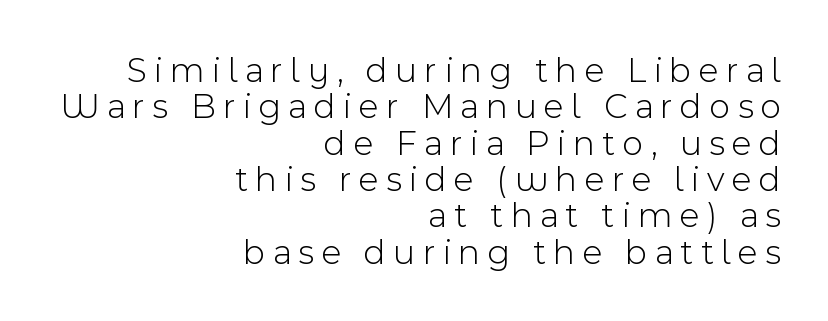
The image shows 36 px light sans-serif type, upright; set right-aligned, tight line spacing (1.01x), unusually wide letter spacing (+0.21 em), not underlined; a medium x-height.
